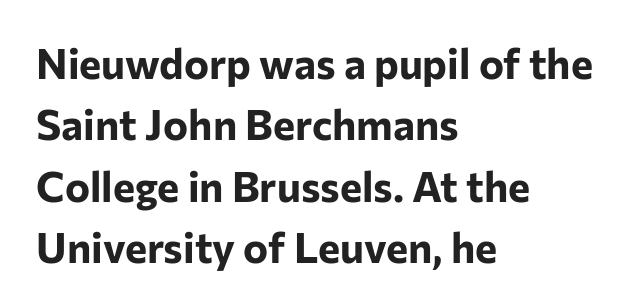
Clear beneath every line of the passage. The type is set solid horizontally, with unmodified tracking. The lines are quadded left. The lettering holds an erect, upright posture throughout. You could not count columns in this text — the font is proportionally spaced. Each new line begins a customary step beneath the previous one.
